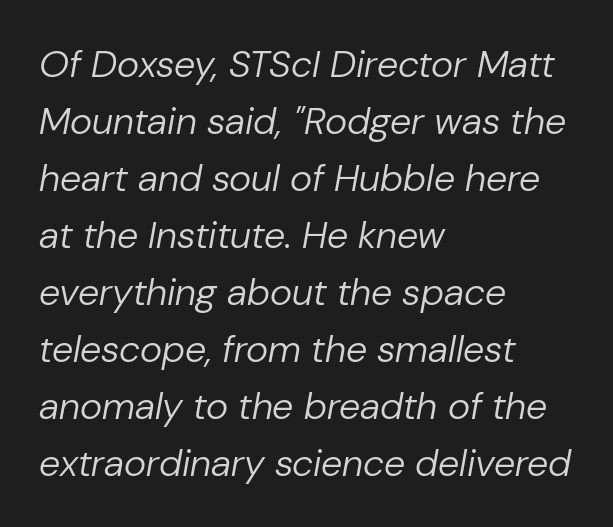
The image shows 38 px regular-weight type, italic (leaning right); set left-aligned, normal line spacing (1.5x), normal letter spacing, not underlined; low stroke contrast and a medium x-height.
